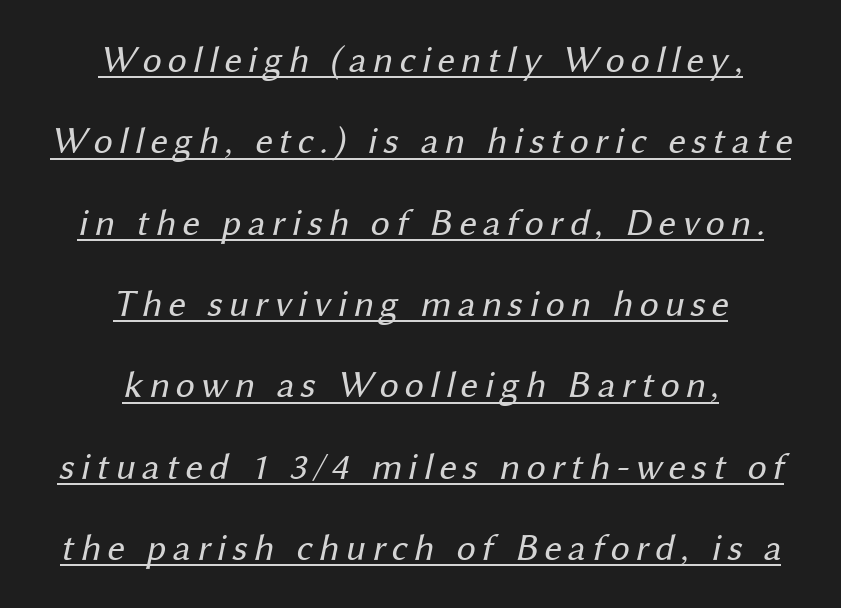
The image shows 38 px regular-weight sans-serif type; set centered, loose line spacing (2.14x), underlined; medium stroke contrast and a medium x-height.
